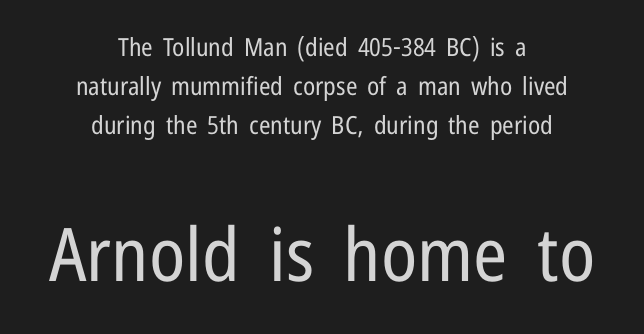
Think of a printed novel: that variable character pitch is what you see here. Summary of vertical rhythm: regular, with standard interline spacing. Stems here are at most as thick as an everyday book face. The more generous point size was reserved for the lower chunk.
